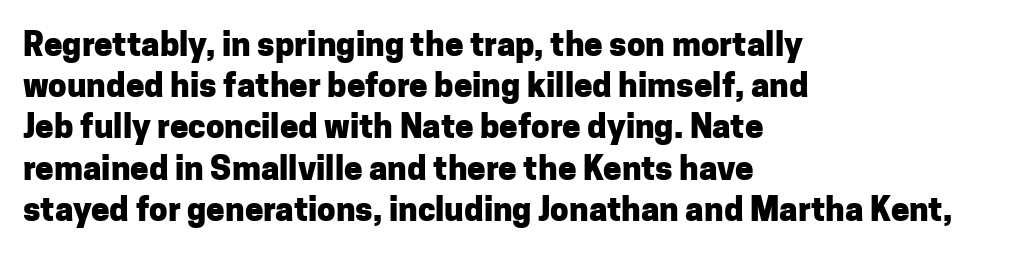
Is this a fixed-width face? No — the glyphs have proportional, varying widths. Stroke terminals: plain, sans-serif. The block of text has a typical density, with ordinary space between rows. Each line starts at the same left margin while the right side varies.
